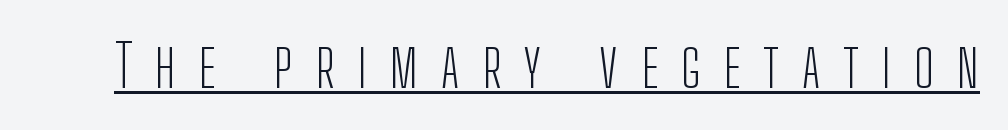
{"serif": "no", "italic": "no", "bold": "no", "weight": "light", "width": "condensed", "stroke_contrast": "low", "x_height": "medium", "monospaced": "no", "underline": "yes", "letter_spacing": "wide", "letter_spacing_em": 0.39, "glyph_px": 59}
